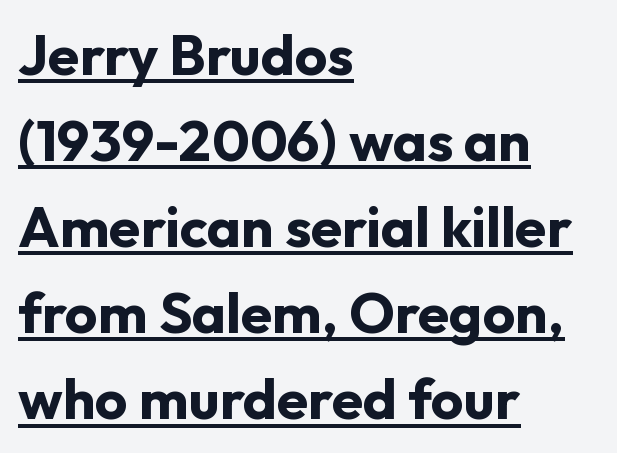
Reading down the column, the eye jumps a familiar distance to each next line. These lines are rendered in a variable-pitch font. A typesetter would mark this as roman, not italic. Examine the stroke ends and you'll find no serifs.
